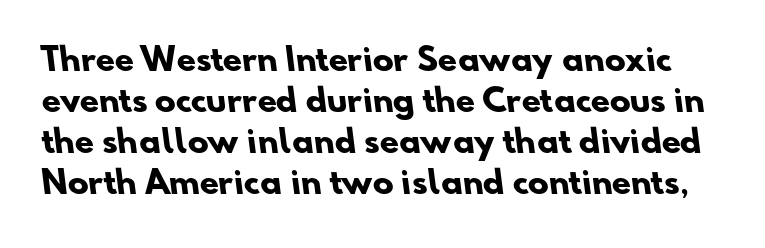
Q: Is the text bold? A: Yes.
Q: Is the typeface a serif or a sans-serif typeface? A: Sans-serif.
Q: Is the text underlined? A: No.
Q: Is the spacing between letters normal or unusually wide? A: Normal.
Q: Is the spacing between lines tight, normal or loose? A: Normal.
Q: Width (condensed, normal, or wide)? A: Normal.
Q: Stroke contrast? A: Low.
Q: x-height? A: Small.
Q: Monospaced? A: No.
